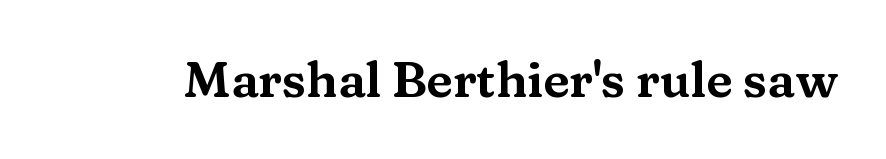
The image shows 49 px wide serif type, upright; set normal letter spacing, not underlined; medium stroke contrast and a medium x-height.
